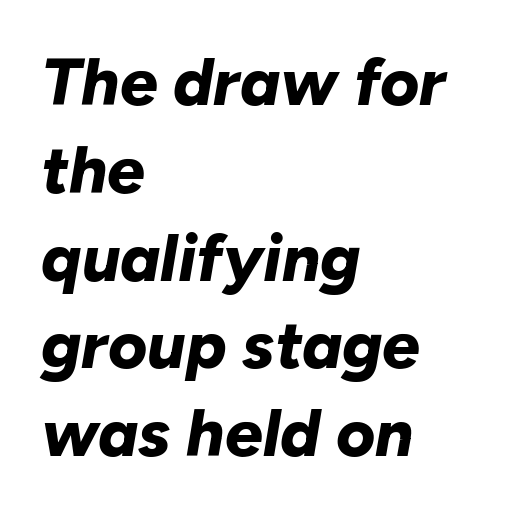
The image shows 67 px bold type, italic (leaning right); set left-aligned, normal line spacing (1.31x), normal letter spacing, not underlined; low stroke contrast and a medium x-height.
